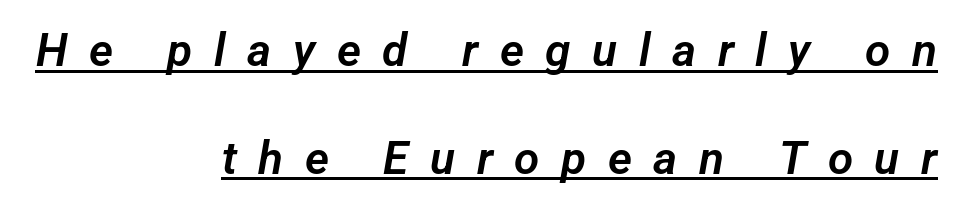
A typesetter would call this proportional, since set widths differ per character. Vertical spacing — loose. Unlike a traditional serif, this face leaves its strokes unadorned. The gaps between neighbouring characters are conspicuously large. The rendered words wear a rule along their underside.
